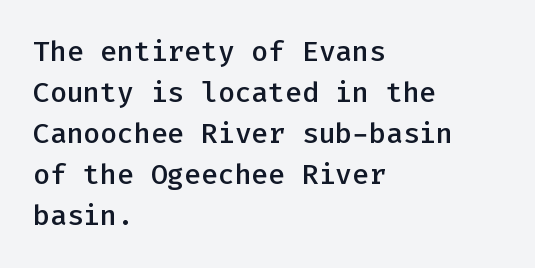
The zone under the glyphs is completely vacant. Is this a sans? Yes — the strokes have no serifs. On the weight axis this lands at semibold, roughly 600. Do the letters lean? They stand straight. Layout note: lines flush left. Here the designer chose a console-style face with uniform glyph widths.
